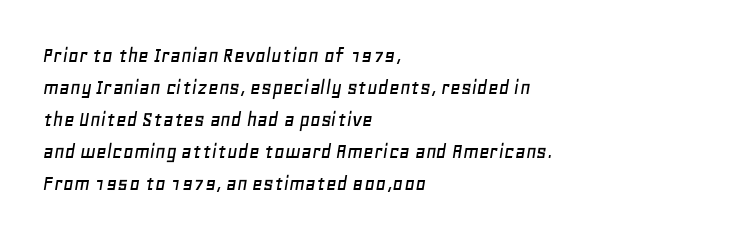
Q: Is the text italic (slanted)? A: Yes, it leans right by about 11 degrees.
Q: Is the text underlined? A: No.
Q: How is the paragraph aligned? A: Left-aligned.
Q: Is the spacing between letters normal or unusually wide? A: Normal.
Q: Is the spacing between lines tight, normal or loose? A: Normal.
